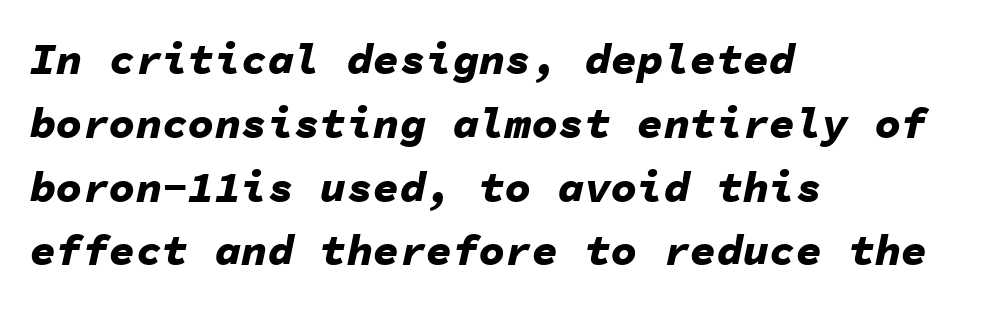
The image shows 44 px bold type, italic (leaning right), monospaced; set left-aligned, normal line spacing (1.45x), normal letter spacing, not underlined; low stroke contrast and a medium x-height.
